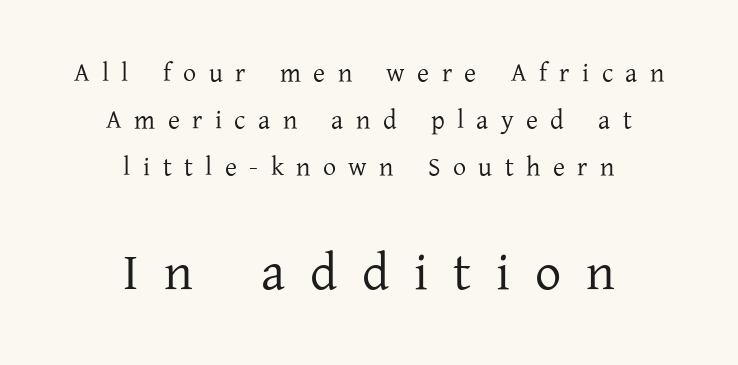
The image shows 52 px regular-weight serif type, upright; set centered, line spacing 1.8x, unusually wide letter spacing (+0.48 em), not underlined; the second (bottom) block is 2.0x larger; low stroke contrast and a medium x-height.
